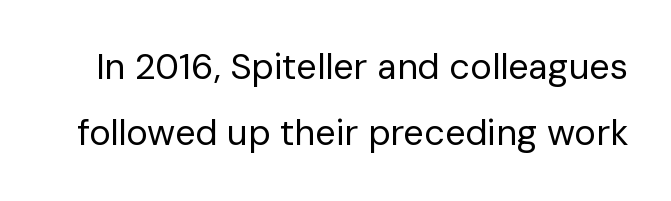
Varying glyph widths throughout — classic text-font behaviour. Anything drawn beneath the words? Only blank space. The letters stand straight up with perfectly vertical stems. Stroke terminals: plain, sans-serif.
